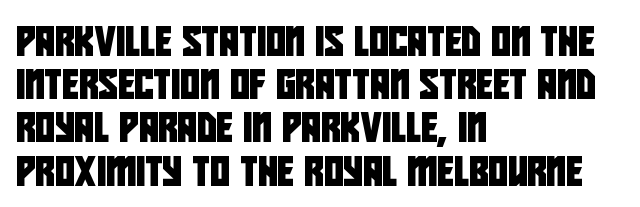
The image shows 30 px condensed sans-serif type; set left-aligned, normal line spacing (1.44x), normal letter spacing, not underlined; low stroke contrast and a large x-height.
